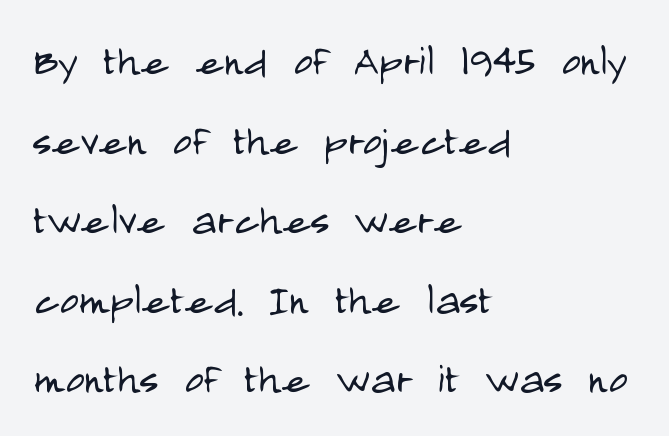
Layout note: lines flush left. Between one letter and the next there's only the usual sliver of space. When letters stand straight like this, we call the style roman or upright. You could not count columns in this text — the font is proportionally spaced. Is the type heavy? It reads as light-to-regular instead.
